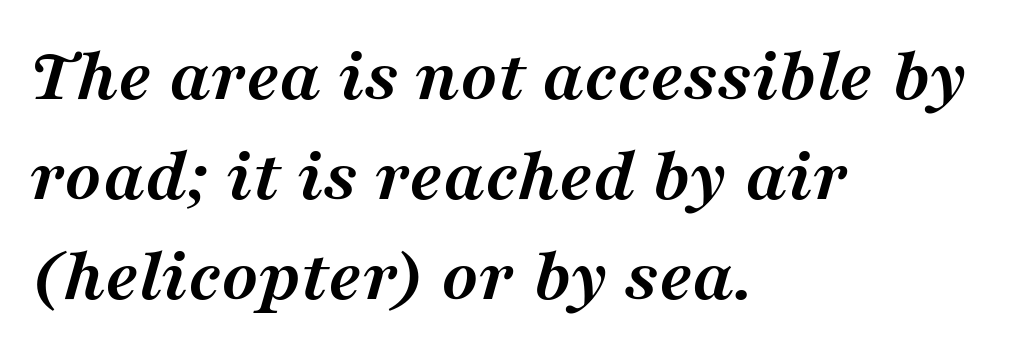
{"serif": "yes", "italic": "yes", "lean": "right", "slant_degrees": 16, "bold": "yes", "weight": "semibold", "width": "normal", "stroke_contrast": "medium", "x_height": "medium", "monospaced": "no", "underline": "no", "align": "left", "line_spacing": "normal", "line_spacing_ratio": 1.3, "letter_spacing": "normal", "letter_spacing_em": 0.0, "glyph_px": 77}
